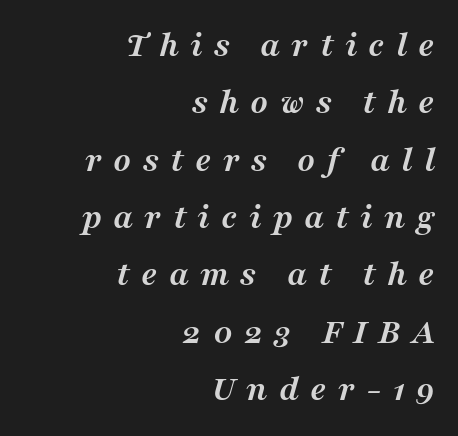
These lines stack with their right ends in a neat column. Style check: oblique. Proportional: the letters do not fall into vertical columns. Classification — serif. Characters follow at a spacing far wider than the type designer built in.
